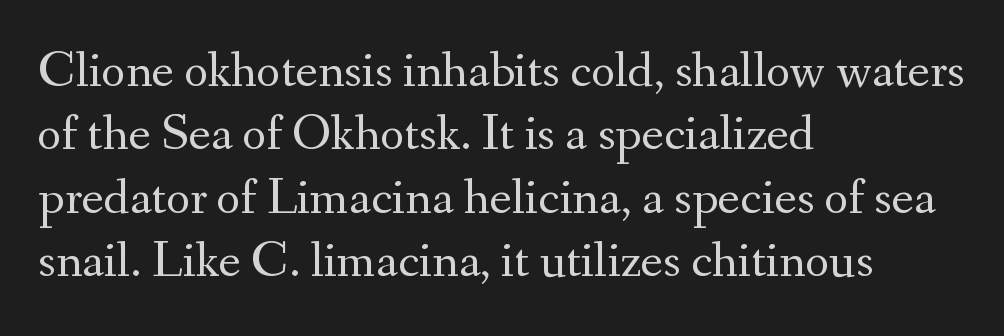
Q: Is the text bold? A: No.
Q: Is the text italic (slanted)? A: No, it is upright.
Q: Is the typeface a serif or a sans-serif typeface? A: Serif.
Q: Is the text underlined? A: No.
Q: How is the paragraph aligned? A: Left-aligned.
Q: Is the spacing between letters normal or unusually wide? A: Normal.
Q: Width (condensed, normal, or wide)? A: Normal.
Q: Stroke contrast? A: Medium.
Q: x-height? A: Small.
Q: Monospaced? A: No.
